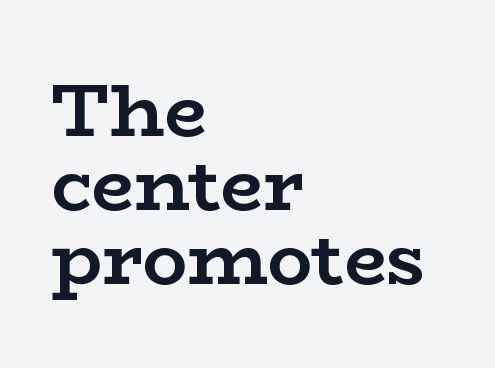
The image shows 75 px semibold, wide serif type, upright; set left-aligned, tight line spacing (0.99x), normal letter spacing, not underlined; low stroke contrast and a medium x-height.
